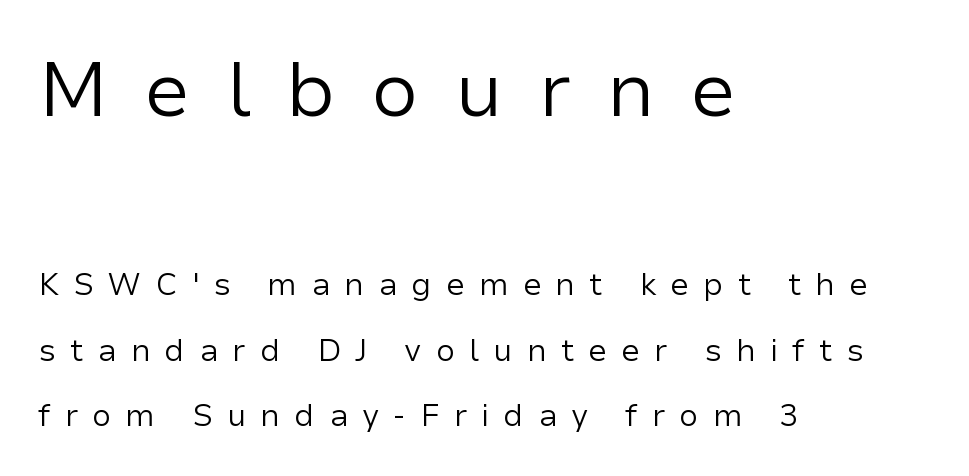
Q: Is the text bold? A: No.
Q: Is the text italic (slanted)? A: No, it is upright.
Q: Is the typeface a serif or a sans-serif typeface? A: Sans-serif.
Q: Is the text underlined? A: No.
Q: How is the paragraph aligned? A: Left-aligned.
Q: Is the spacing between letters normal or unusually wide? A: Unusually wide.
Q: Is the spacing between lines tight, normal or loose? A: Loose.
Q: Which block of text is set in a larger size, the first (top) or the second (bottom)? A: The first (top) one.
Q: Width (condensed, normal, or wide)? A: Normal.
Q: Stroke contrast? A: Low.
Q: x-height? A: Medium.
Q: Monospaced? A: No.
